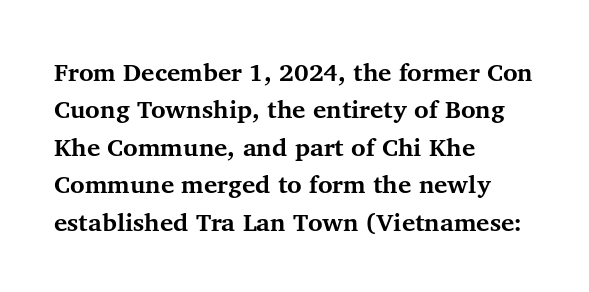
{"italic": "no", "bold": "yes", "underline": "no", "align": "left", "line_spacing": "normal", "line_spacing_ratio": 1.5, "letter_spacing": "normal", "letter_spacing_em": 0.0, "glyph_px": 25}
